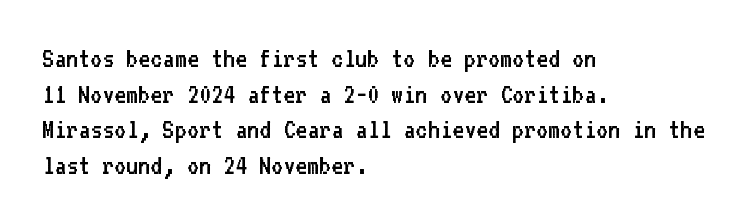
The passage shown is typed in a monospace face where columns stay perfectly aligned. Spacing between characters is what you'd get straight out of the box. Plain, unruled lines of type. This is not heavy type; no bold has been used. The designer went with a sans here, leaving each stem footless. Line beginnings align vertically; line endings do not.
